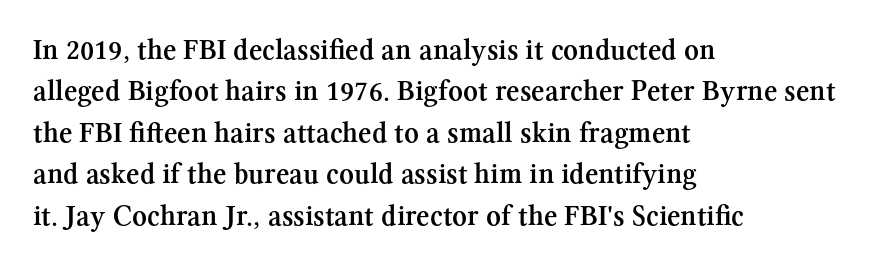
Q: Is the text bold? A: Semi-bold.
Q: Is the text italic (slanted)? A: No, it is upright.
Q: Is the typeface a serif or a sans-serif typeface? A: Serif.
Q: Is the text underlined? A: No.
Q: How is the paragraph aligned? A: Left-aligned.
Q: Is the spacing between letters normal or unusually wide? A: Normal.
Q: Is the spacing between lines tight, normal or loose? A: Normal.
Q: Width (condensed, normal, or wide)? A: Normal.
Q: Stroke contrast? A: Medium.
Q: x-height? A: Medium.
Q: Monospaced? A: No.
